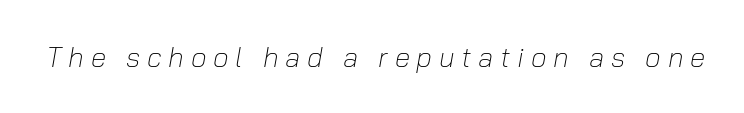
Note the varied advance widths — an 'i' is clearly narrower than an 'm'. Tall strokes in this sample are angled rather than plumb. Letter spacing: wide. Vertical stems look standard width or narrower in stroke.
